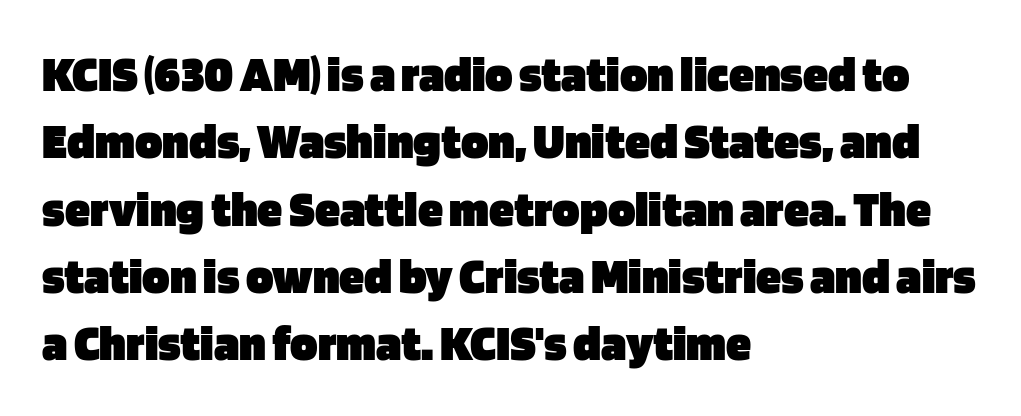
{"serif": "no", "italic": "no", "bold": "yes", "weight": "heavy", "width": "normal", "stroke_contrast": "low", "x_height": "large", "monospaced": "no", "underline": "no", "align": "left", "line_spacing": "normal", "line_spacing_ratio": 1.32, "letter_spacing": "normal", "letter_spacing_em": 0.0, "glyph_px": 51}
